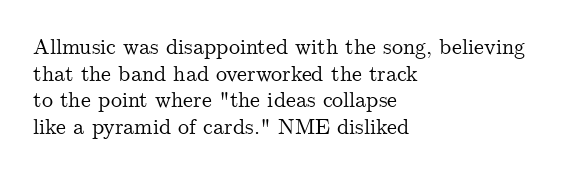
A student would call this left alignment; a typographer would say flush left, rag right. Nobody touched the tracking dial on this one. Tall strokes in this sample are plumb rather than angled. Descenders are the only things crossing below the line.
